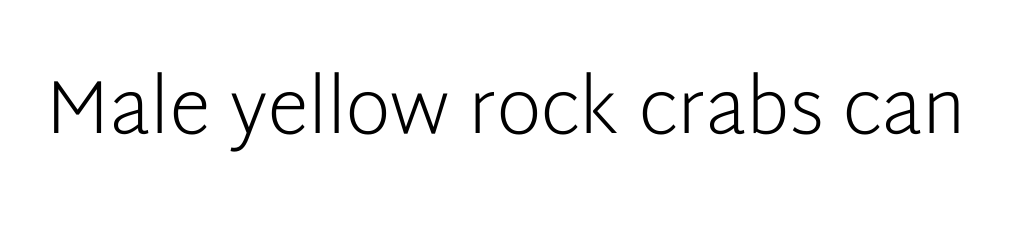
The image shows 76 px light sans-serif type, upright; set normal letter spacing, not underlined; low stroke contrast and a medium x-height.
